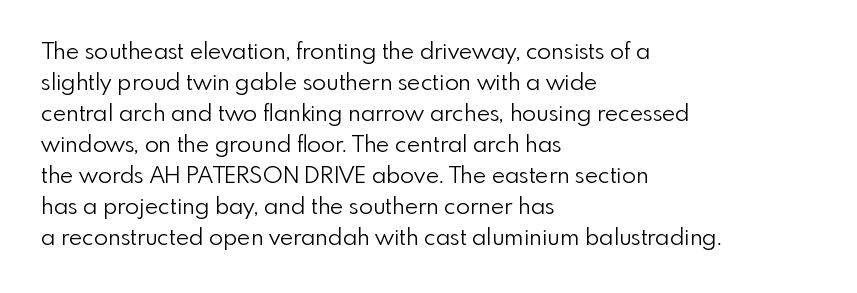
Posture: upright roman. The ragged edge is on the right, which tells us the setting is flush left. Reading down the column, the eye jumps a familiar distance to each next line. The specimen omits any rule beneath the text block's lines. The face looks like a standard text weight, possibly lighter.
